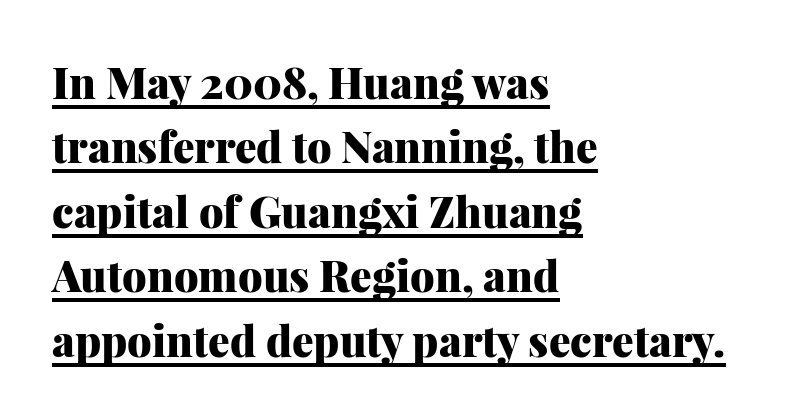
The ragged edge is on the right, which tells us the setting is flush left. You can see a thin bar hugging the bottom of the glyphs. Stroke terminals: seriffed. Typesetter's note: full bold, strokes at maximum text heaviness. Posture: vertical.
